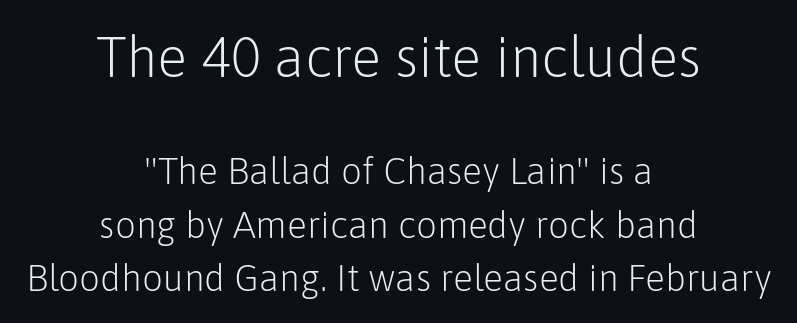
This sample has the flowing, uneven cadence of proportional lettering. Type size steps down from the first block to the second. Does the lettering tilt? It doesn't — this is upright. Weight: in the light-to-regular range.
